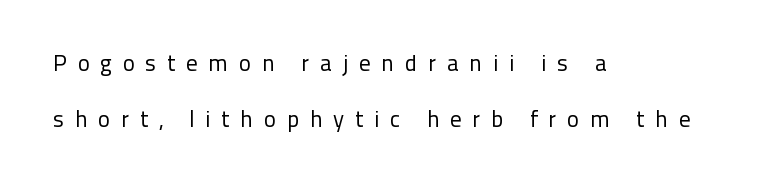
Tall strokes in this sample are plumb rather than angled. The rag falls on the right side of this text block. Honestly, the letter spacing is so wide it's the main thing you notice. Is this a heavy cut? Hardly; it is regular or lighter.
